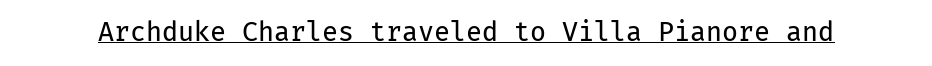
Short note: letters normally spaced. Is this a heavy cut? Hardly; it is regular or lighter. This sample uses an upright cut, with every glyph sitting square on the baseline. Is there an underline? Yes — a line sits under the letters.
